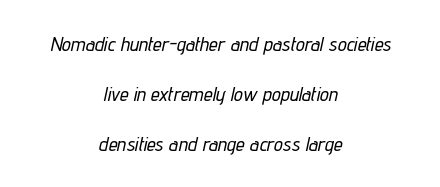
Notice how the passage keeps no hard edge, just a central spine. Nobody touched the tracking dial on this one. The rendering applies a slant to the glyphs. The area under the type is left untouched.
